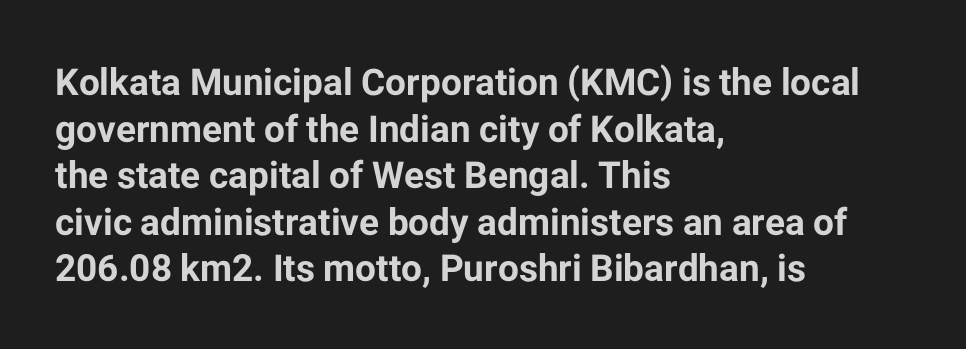
Q: Is the text bold? A: Yes.
Q: Is the text italic (slanted)? A: No, it is upright.
Q: Is the typeface a serif or a sans-serif typeface? A: Sans-serif.
Q: Is the text underlined? A: No.
Q: How is the paragraph aligned? A: Left-aligned.
Q: Is the spacing between letters normal or unusually wide? A: Normal.
Q: Is the spacing between lines tight, normal or loose? A: Normal.
Q: Width (condensed, normal, or wide)? A: Normal.
Q: Stroke contrast? A: Low.
Q: x-height? A: Medium.
Q: Monospaced? A: No.
